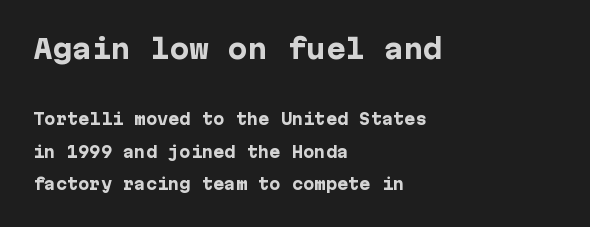
Q: Is the text bold? A: Yes.
Q: Is the text italic (slanted)? A: No, it is upright.
Q: Is the text underlined? A: No.
Q: How is the paragraph aligned? A: Left-aligned.
Q: Is the spacing between letters normal or unusually wide? A: Normal.
Q: Is the spacing between lines tight, normal or loose? A: Loose.
Q: Which block of text is set in a larger size, the first (top) or the second (bottom)? A: The first (top) one.
